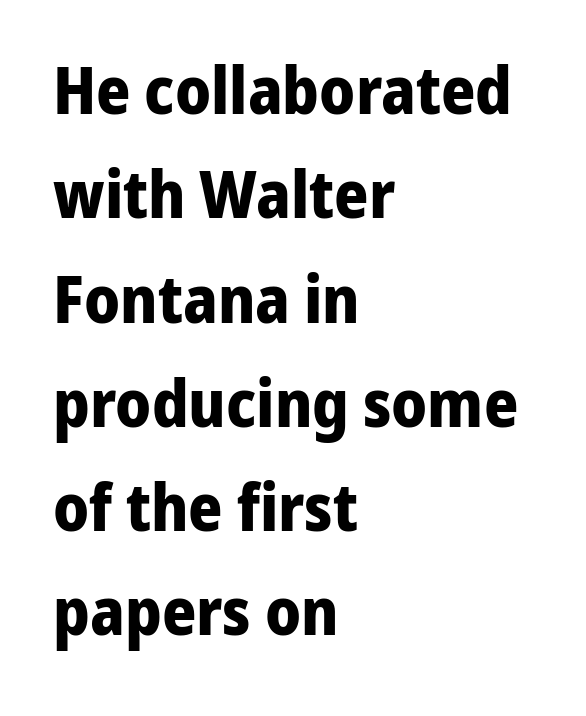
{"serif": "no", "italic": "no", "bold": "yes", "weight": "bold", "width": "normal", "stroke_contrast": "low", "x_height": "medium", "monospaced": "no", "underline": "no", "align": "left", "line_spacing": "normal", "line_spacing_ratio": 1.58, "letter_spacing": "normal", "letter_spacing_em": 0.0, "glyph_px": 66}
